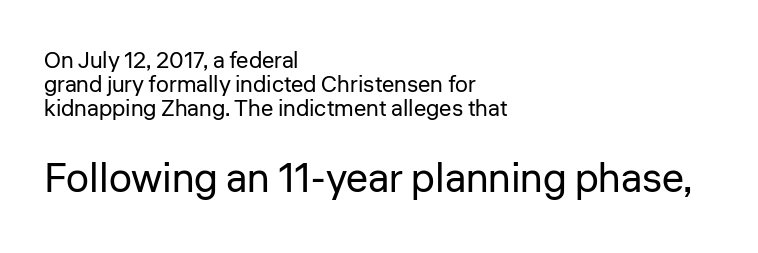
Q: Is the text bold? A: No.
Q: Is the text italic (slanted)? A: No, it is upright.
Q: Is the typeface a serif or a sans-serif typeface? A: Sans-serif.
Q: Is the text underlined? A: No.
Q: How is the paragraph aligned? A: Left-aligned.
Q: Is the spacing between letters normal or unusually wide? A: Normal.
Q: Is the spacing between lines tight, normal or loose? A: Tight.
Q: Which block of text is set in a larger size, the first (top) or the second (bottom)? A: The second (bottom) one.
Q: Width (condensed, normal, or wide)? A: Normal.
Q: Stroke contrast? A: Low.
Q: x-height? A: Medium.
Q: Monospaced? A: No.
